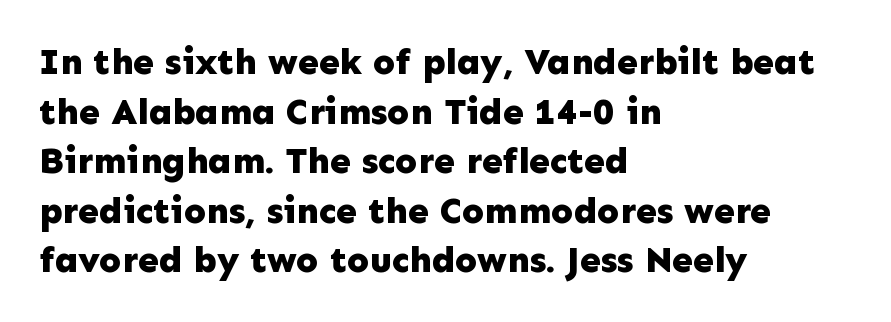
The image shows 37 px bold sans-serif type, upright; set left-aligned, normal line spacing (1.34x), normal letter spacing, not underlined; low stroke contrast and a medium x-height.
